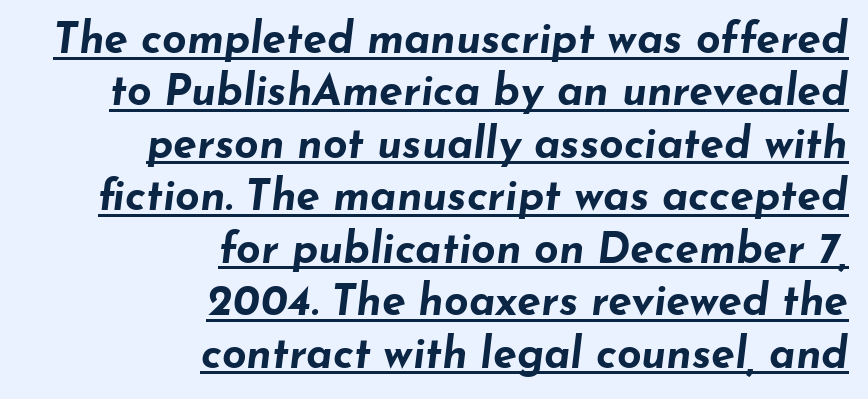
Q: Is the text bold? A: Yes.
Q: Is the text italic (slanted)? A: Yes, it leans right by about 7 degrees.
Q: Is the text underlined? A: Yes.
Q: How is the paragraph aligned? A: Right-aligned.
Q: Is the spacing between letters normal or unusually wide? A: Normal.
Q: Width (condensed, normal, or wide)? A: Wide.
Q: Stroke contrast? A: Low.
Q: x-height? A: Small.
Q: Monospaced? A: No.
